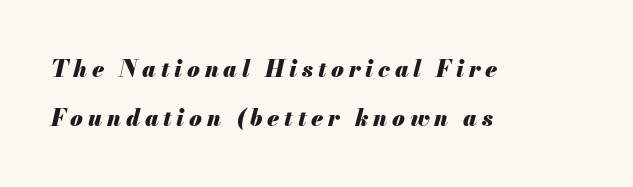
Q: Is the text bold? A: Yes.
Q: Is the text italic (slanted)? A: Yes, it leans right by about 13 degrees.
Q: Is the text underlined? A: No.
Q: How is the paragraph aligned? A: Left-aligned.
Q: Is the spacing between letters normal or unusually wide? A: Unusually wide.
Q: Is the spacing between lines tight, normal or loose? A: Loose.
